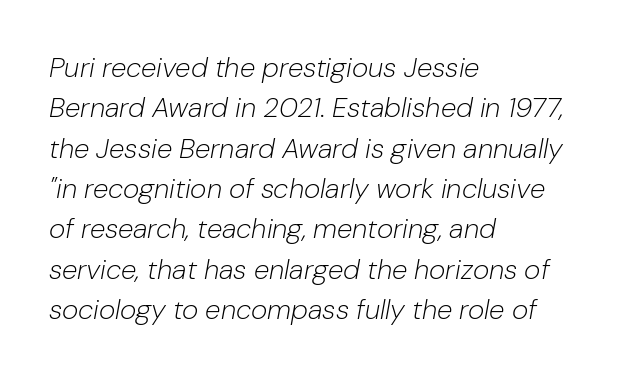
On a weight scale, this lands at 450 or below. Characters follow at the spacing the type designer built in. Each letter keeps its own natural width here, so spacing adapts to shape. The ragged edge is on the right, which tells us the setting is flush left. Posture: slanted.
